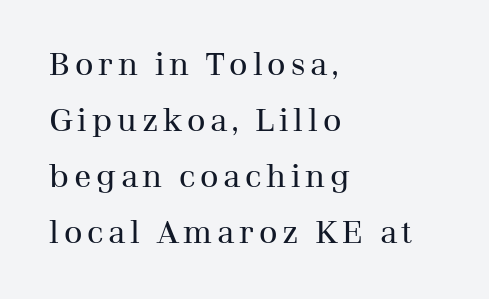
The image shows 32 px regular-weight serif type, upright; set left-aligned, line spacing 1.75x, not underlined; medium stroke contrast and a medium x-height.
